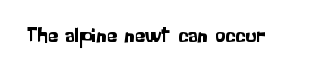
The image shows 21 px text type, upright; set normal letter spacing, not underlined.
